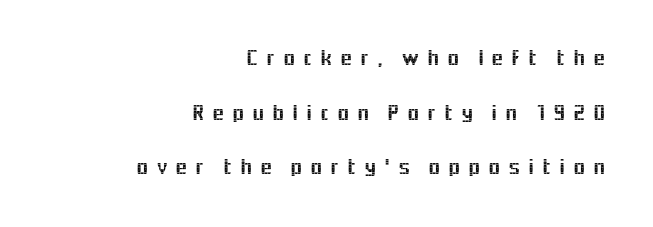
Q: Is the text italic (slanted)? A: No, it is upright.
Q: Is the text underlined? A: No.
Q: How is the paragraph aligned? A: Right-aligned.
Q: Is the spacing between letters normal or unusually wide? A: Unusually wide.
Q: Is the spacing between lines tight, normal or loose? A: Loose.
